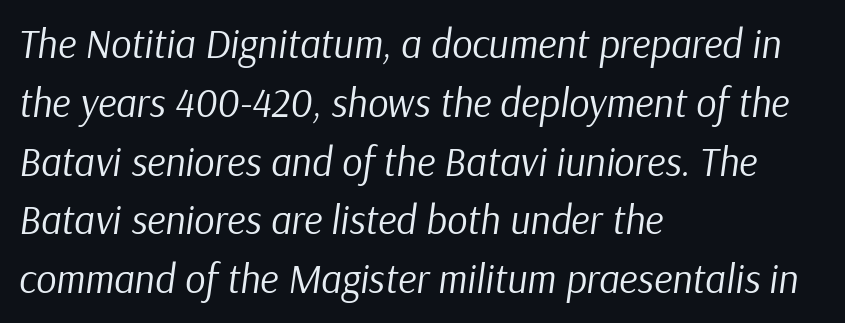
Designer's note — italics engaged. What stands out about the letter spacing? Nothing — it is the standard amount. Baseline-to-baseline distance is the conventional proportion of letter height. Quick note: underline off.
